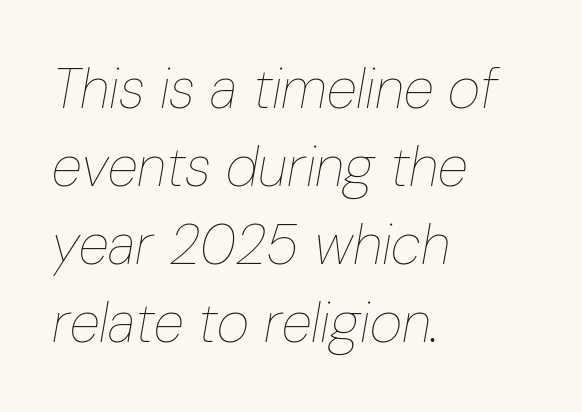
The image shows 56 px thin, condensed type, italic (leaning right); set left-aligned, normal line spacing (1.39x), normal letter spacing, not underlined; low stroke contrast and a medium x-height.
